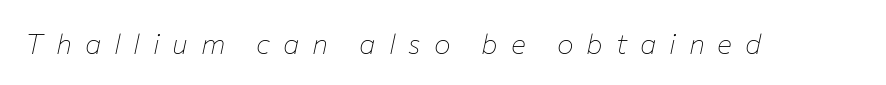
The image shows 28 px thin type, italic (leaning right); set unusually wide letter spacing (+0.46 em), not underlined; low stroke contrast and a medium x-height.
